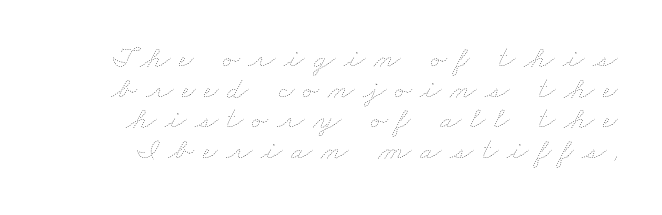
The image shows 31 px thin, wide type; set tight line spacing (0.99x), unusually wide letter spacing (+0.28 em), not underlined; low stroke contrast and a small x-height.
